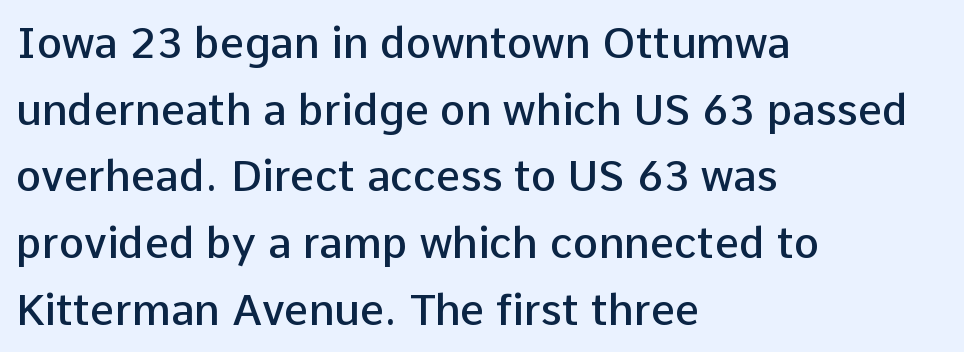
Horizontal alignment here is leftward, the default for most running prose. Typesetter's note: demi weight, one step under bold. Does extra space separate the letters? No, they use regular spacing. Look at the bottom of the vertical strokes: they stop flat, with no serifs. Compared with typical paragraphs, the rows here are spaced about the same.
